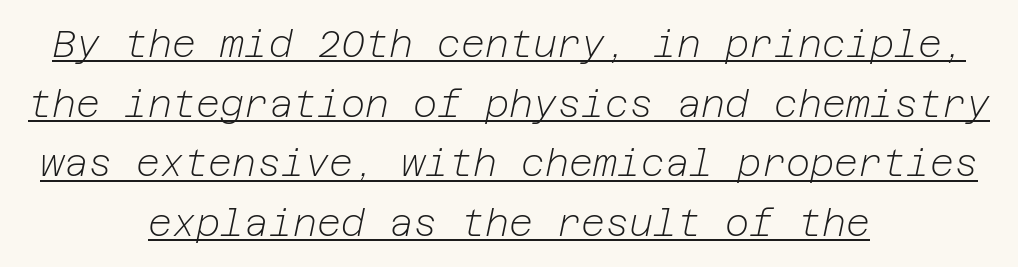
How are the letters spaced? Ordinarily, with no added tracking. The face used here has a pronounced slope to its letters. Honestly, the row spacing looks completely unremarkable. The weight would be labelled regular, book, light, or lighter still. The whitespace from short lines is split evenly between both sides.
